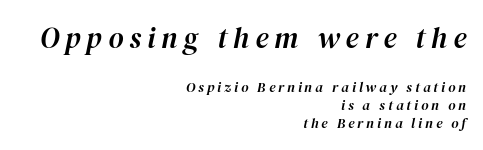
{"italic": "yes", "lean": "right", "slant_degrees": 12, "width": "normal", "stroke_contrast": "high", "x_height": "medium", "monospaced": "no", "underline": "no", "align": "right", "line_spacing": "normal", "line_spacing_ratio": 1.27, "letter_spacing": "wide", "letter_spacing_em": 0.21, "larger_block": "first", "size_ratio": 2.07, "glyph_px": 29}
